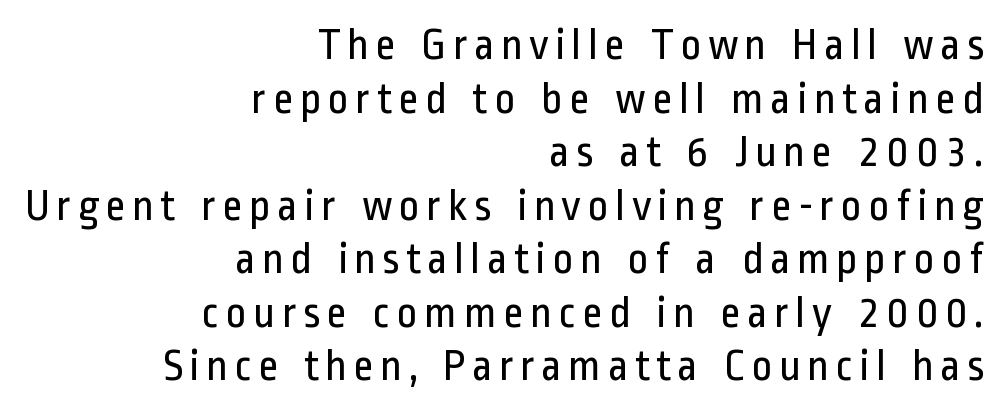
Q: Is the text bold? A: No.
Q: Is the text italic (slanted)? A: No, it is upright.
Q: Is the typeface a serif or a sans-serif typeface? A: Sans-serif.
Q: Is the text underlined? A: No.
Q: How is the paragraph aligned? A: Right-aligned.
Q: Width (condensed, normal, or wide)? A: Condensed.
Q: Stroke contrast? A: Low.
Q: x-height? A: Medium.
Q: Monospaced? A: No.
